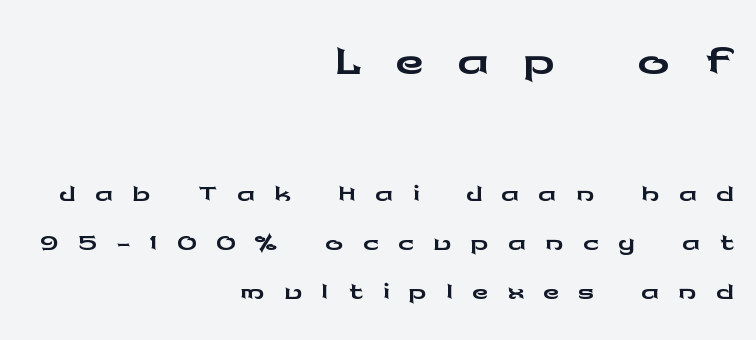
The image shows 79 px wide sans-serif type, upright; set right-aligned, tight line spacing (1.09x), unusually wide letter spacing (+0.42 em), not underlined; the first (top) block is 1.76x larger; low stroke contrast and a medium x-height.
